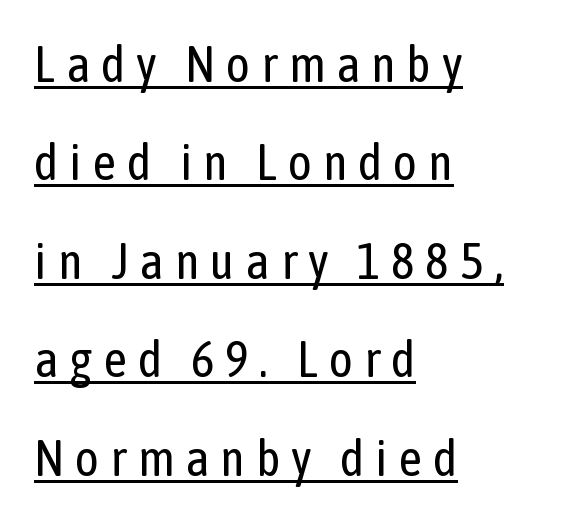
Q: Is the text bold? A: No.
Q: Is the text italic (slanted)? A: No, it is upright.
Q: Is the typeface a serif or a sans-serif typeface? A: Sans-serif.
Q: Is the text underlined? A: Yes.
Q: How is the paragraph aligned? A: Left-aligned.
Q: Is the spacing between letters normal or unusually wide? A: Unusually wide.
Q: Is the spacing between lines tight, normal or loose? A: Loose.
Q: Width (condensed, normal, or wide)? A: Condensed.
Q: Stroke contrast? A: Low.
Q: x-height? A: Medium.
Q: Monospaced? A: No.
